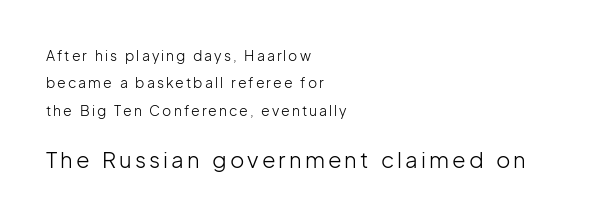
The image shows 22 px text type, upright; set left-aligned, loose line spacing (1.95x), not underlined; the second (bottom) block is 1.57x larger.
